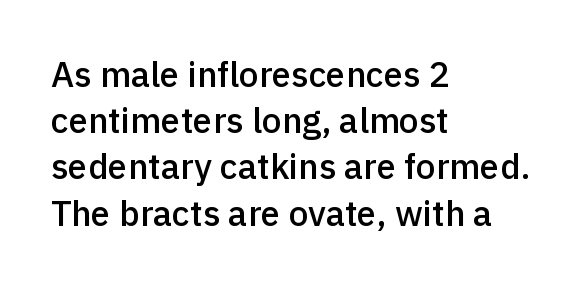
{"serif": "no", "italic": "no", "bold": "semi", "weight": "semibold", "width": "normal", "x_height": "medium", "monospaced": "no", "underline": "no", "align": "left", "line_spacing": "normal", "line_spacing_ratio": 1.32, "letter_spacing": "normal", "letter_spacing_em": 0.0, "glyph_px": 35}
